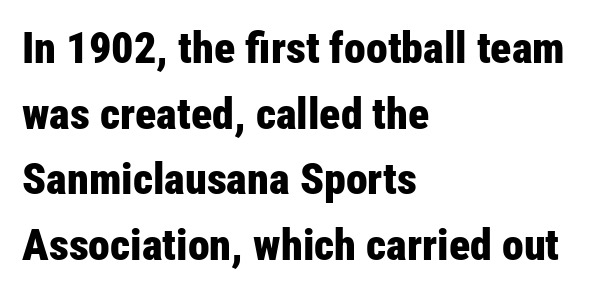
Q: Is the text bold? A: Yes.
Q: Is the text italic (slanted)? A: No, it is upright.
Q: Is the typeface a serif or a sans-serif typeface? A: Sans-serif.
Q: Is the text underlined? A: No.
Q: How is the paragraph aligned? A: Left-aligned.
Q: Is the spacing between letters normal or unusually wide? A: Normal.
Q: Is the spacing between lines tight, normal or loose? A: Normal.
Q: Width (condensed, normal, or wide)? A: Condensed.
Q: Stroke contrast? A: Low.
Q: x-height? A: Medium.
Q: Monospaced? A: No.
